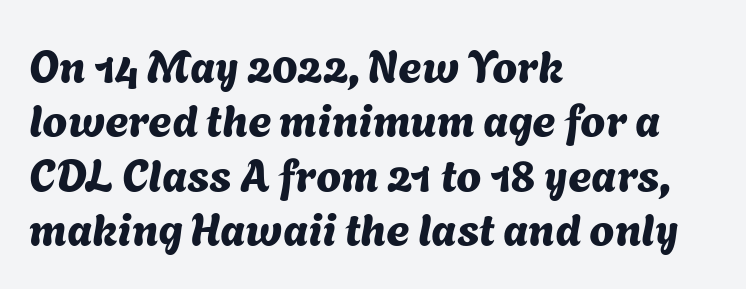
Q: Is the typeface a serif or a sans-serif typeface? A: Sans-serif.
Q: Is the text underlined? A: No.
Q: How is the paragraph aligned? A: Left-aligned.
Q: Is the spacing between letters normal or unusually wide? A: Normal.
Q: Width (condensed, normal, or wide)? A: Normal.
Q: Stroke contrast? A: Medium.
Q: x-height? A: Medium.
Q: Monospaced? A: No.
